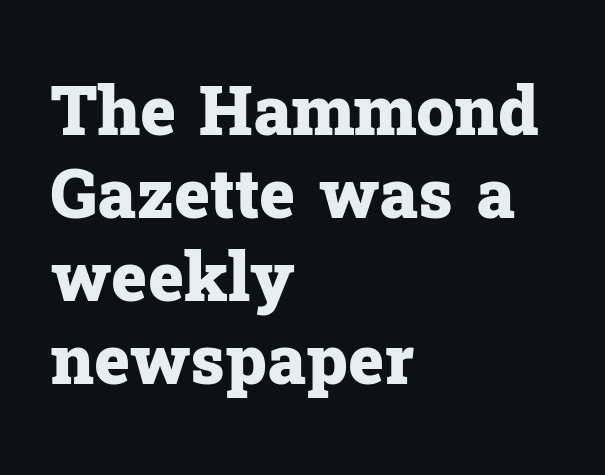
Spacing between characters is what you'd get straight out of the box. In CSS terms this would be text-align: left. The string is rendered with underlining switched off. The glyphs in this specimen are seriffed. Character widths vary here, with narrow letters taking less room than wide ones. Posture: straight, roman, zero tilt.
